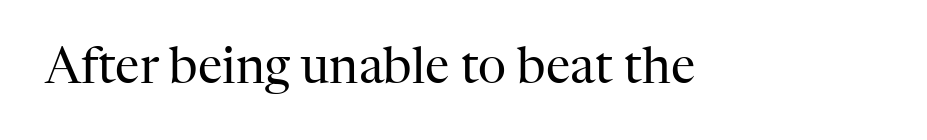
Just letters on the line, the space beneath them empty. Letters have the restrained weight of plain body copy at most. This is serif lettering, the kind often seen in printed books. Note the varied advance widths — an 'i' is clearly narrower than an 'm'. The letters stand upright; this is a roman face. The letterforms sit shoulder to shoulder at normal distance.
